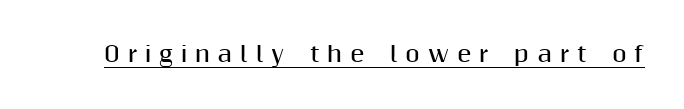
{"italic": "no", "bold": "yes", "underline": "yes", "letter_spacing": "wide", "letter_spacing_em": 0.37, "glyph_px": 21}
